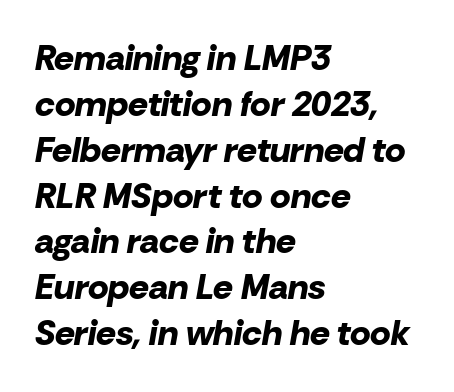
{"italic": "yes", "lean": "right", "slant_degrees": 10, "bold": "yes", "weight": "bold", "width": "normal", "stroke_contrast": "low", "x_height": "medium", "monospaced": "no", "underline": "no", "align": "left", "line_spacing": "normal", "line_spacing_ratio": 1.31, "letter_spacing": "normal", "letter_spacing_em": 0.0, "glyph_px": 35}
